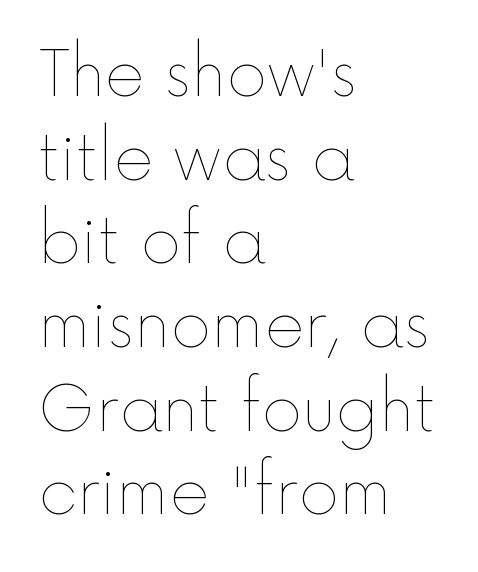
{"italic": "no", "bold": "no", "weight": "thin", "width": "normal", "x_height": "medium", "monospaced": "no", "underline": "no", "align": "left", "line_spacing": "normal", "line_spacing_ratio": 1.35, "letter_spacing": "normal", "letter_spacing_em": 0.0, "glyph_px": 62}
